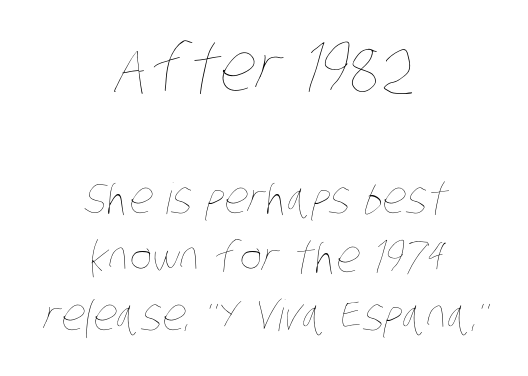
The image shows 65 px thin, condensed type; set centered, normal line spacing (1.36x), normal letter spacing, not underlined; the first (top) block is 1.51x larger; low stroke contrast and a large x-height.
